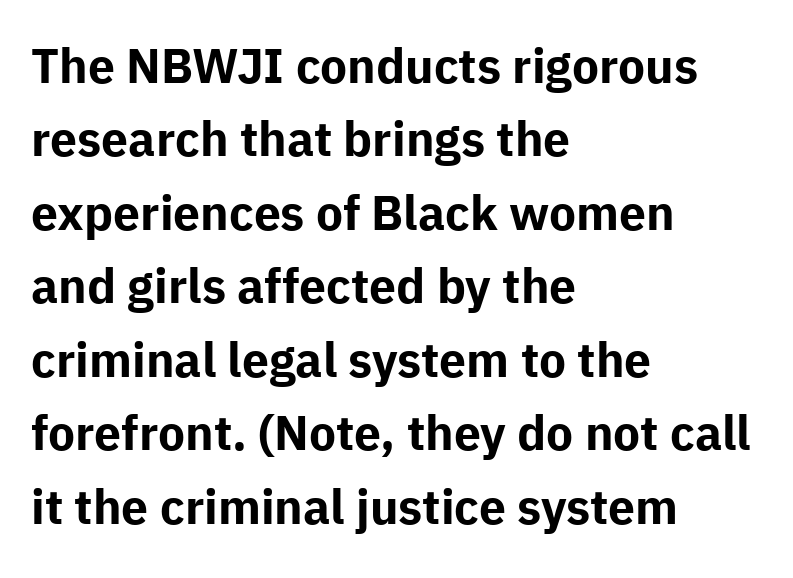
Q: Is the text bold? A: Yes.
Q: Is the text italic (slanted)? A: No, it is upright.
Q: Is the typeface a serif or a sans-serif typeface? A: Sans-serif.
Q: Is the text underlined? A: No.
Q: How is the paragraph aligned? A: Left-aligned.
Q: Is the spacing between letters normal or unusually wide? A: Normal.
Q: Is the spacing between lines tight, normal or loose? A: Normal.
Q: Width (condensed, normal, or wide)? A: Normal.
Q: Stroke contrast? A: Low.
Q: x-height? A: Medium.
Q: Monospaced? A: No.
